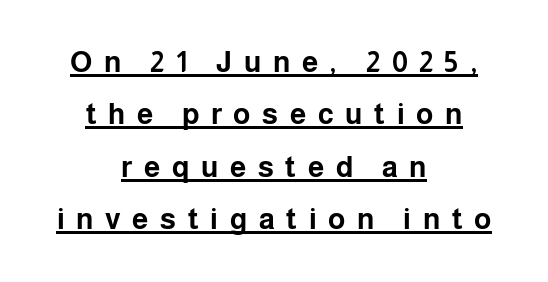
The compositor balanced each line on the midline. A roman cut, with each character standing at attention. The glyphs in this specimen are sans serif. Descenders here cross a horizontal rule under the line. In terms of weight, the rendering is a true, heavy bold.
